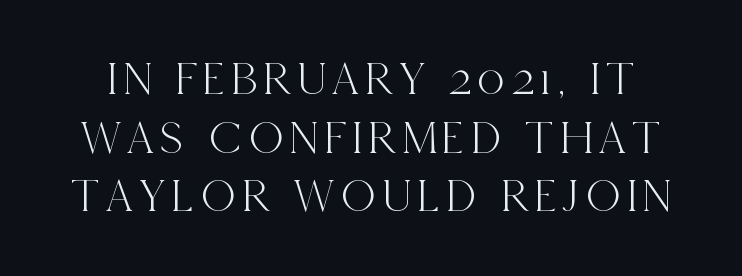
Q: Is the text italic (slanted)? A: No, it is upright.
Q: Is the typeface a serif or a sans-serif typeface? A: Serif.
Q: Is the text underlined? A: No.
Q: Width (condensed, normal, or wide)? A: Condensed.
Q: x-height? A: Large.
Q: Monospaced? A: No.
